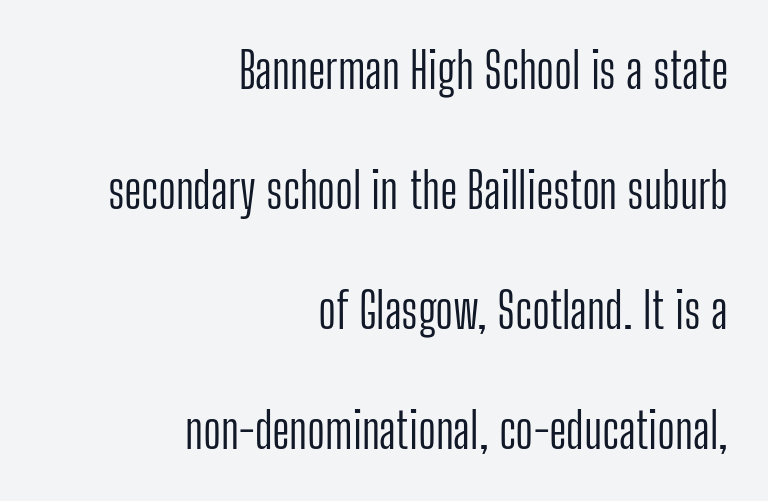
{"serif": "no", "italic": "no", "bold": "no", "weight": "light", "width": "condensed", "stroke_contrast": "low", "x_height": "medium", "monospaced": "no", "underline": "no", "align": "right", "line_spacing": "loose", "line_spacing_ratio": 2.45, "letter_spacing": "normal", "letter_spacing_em": 0.0, "glyph_px": 49}
